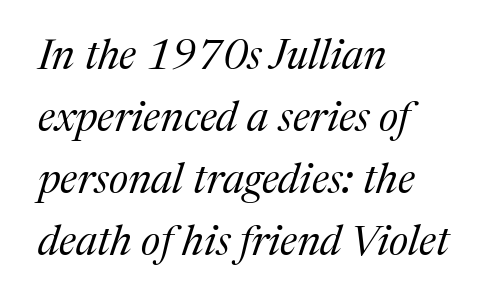
{"serif": "yes", "italic": "yes", "lean": "right", "slant_degrees": 17, "bold": "no", "weight": "regular", "width": "normal", "stroke_contrast": "medium", "x_height": "medium", "monospaced": "no", "underline": "no", "align": "left", "line_spacing": "normal", "line_spacing_ratio": 1.48, "letter_spacing": "normal", "letter_spacing_em": 0.0, "glyph_px": 42}
